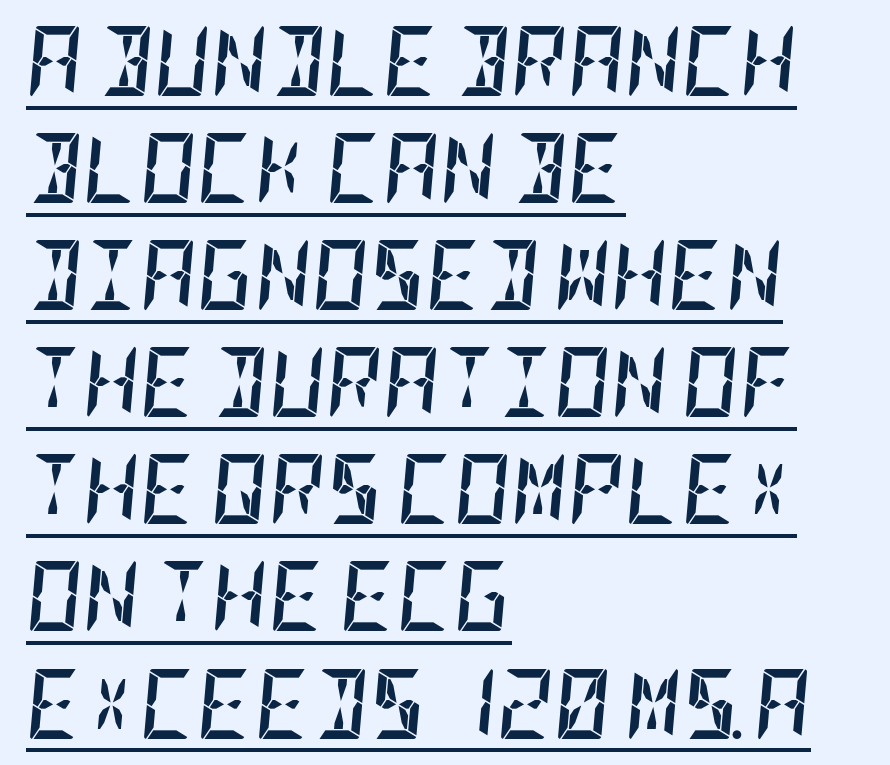
{"italic": "yes", "lean": "right", "slant_degrees": 5, "bold": "yes", "weight": "semibold", "width": "condensed", "stroke_contrast": "low", "x_height": "large", "underline": "yes", "align": "left", "line_spacing": "normal", "line_spacing_ratio": 1.53, "letter_spacing": "normal", "letter_spacing_em": 0.0, "glyph_px": 70}
